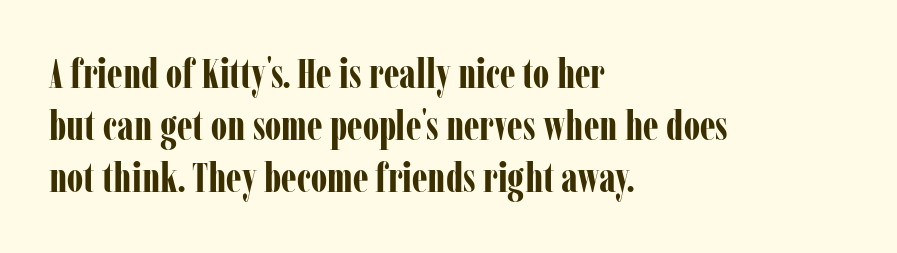
The letters stand upright; this is a roman face. Old-style or modern, the face here clearly has serifs. You could not count columns in this text — the font is proportionally spaced. Default kerning and tracking; the words read as compact shapes.
